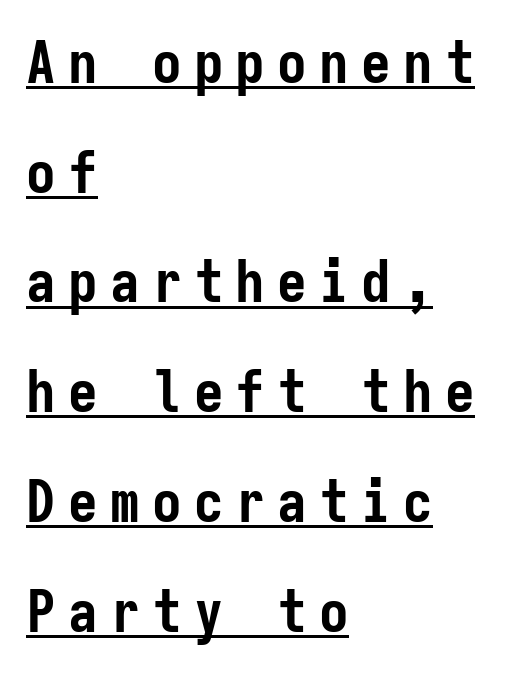
{"serif": "no", "italic": "no", "bold": "yes", "weight": "semibold", "width": "condensed", "stroke_contrast": "low", "x_height": "medium", "monospaced": "yes", "underline": "yes", "align": "left", "line_spacing_ratio": 1.86, "letter_spacing": "wide", "letter_spacing_em": 0.21, "glyph_px": 59}
